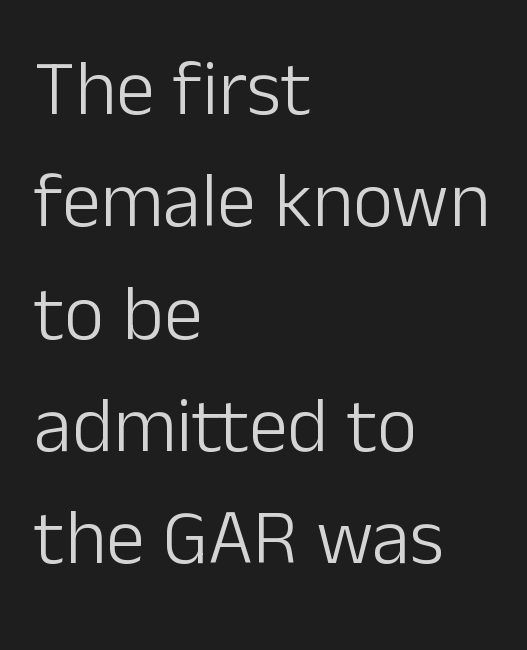
The image shows 78 px light sans-serif type, upright; set left-aligned, normal line spacing (1.44x), normal letter spacing, not underlined; low stroke contrast and a medium x-height.
